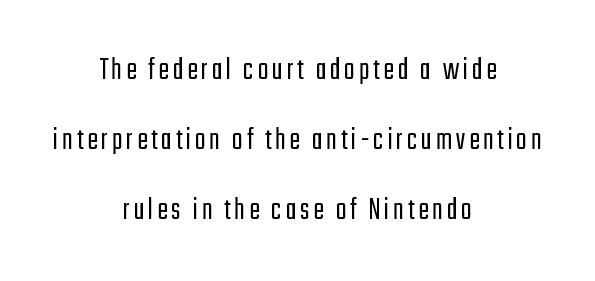
Q: Is the text bold? A: No.
Q: Is the text italic (slanted)? A: No, it is upright.
Q: Is the typeface a serif or a sans-serif typeface? A: Sans-serif.
Q: Is the text underlined? A: No.
Q: How is the paragraph aligned? A: Centered.
Q: Is the spacing between lines tight, normal or loose? A: Loose.
Q: Width (condensed, normal, or wide)? A: Condensed.
Q: Stroke contrast? A: Low.
Q: x-height? A: Medium.
Q: Monospaced? A: No.
